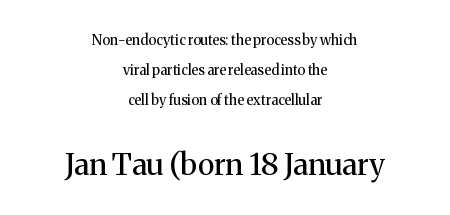
Q: Is the text bold? A: No.
Q: Is the text italic (slanted)? A: No, it is upright.
Q: Is the typeface a serif or a sans-serif typeface? A: Serif.
Q: Is the text underlined? A: No.
Q: How is the paragraph aligned? A: Centered.
Q: Is the spacing between letters normal or unusually wide? A: Normal.
Q: Is the spacing between lines tight, normal or loose? A: Loose.
Q: Which block of text is set in a larger size, the first (top) or the second (bottom)? A: The second (bottom) one.
Q: Width (condensed, normal, or wide)? A: Normal.
Q: Stroke contrast? A: Medium.
Q: x-height? A: Medium.
Q: Monospaced? A: No.
